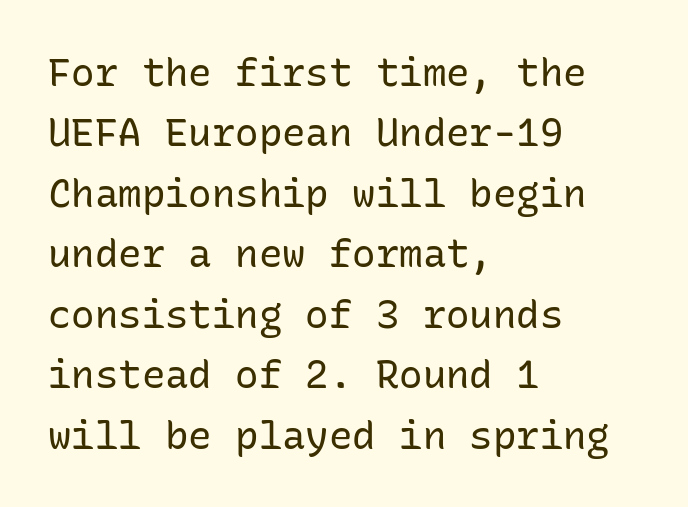
{"serif": "no", "italic": "no", "bold": "no", "weight": "regular", "width": "normal", "stroke_contrast": "low", "x_height": "medium", "monospaced": "yes", "underline": "no", "align": "left", "line_spacing": "normal", "line_spacing_ratio": 1.55, "letter_spacing": "normal", "letter_spacing_em": 0.0, "glyph_px": 39}
